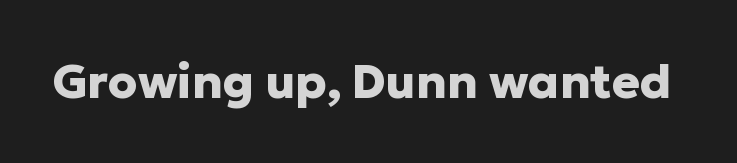
{"serif": "no", "italic": "no", "bold": "yes", "weight": "heavy", "width": "normal", "stroke_contrast": "low", "x_height": "medium", "monospaced": "no", "underline": "no", "letter_spacing": "normal", "letter_spacing_em": 0.0, "glyph_px": 47}
